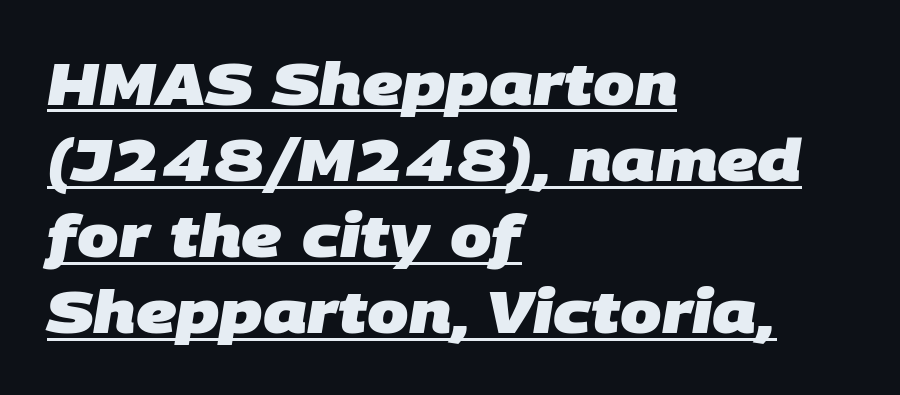
The face used here is proportionally spaced, like ordinary book or web type. The rendering uses a moderate line-height, typical for paragraphs. Serif or sans? Sans — the stroke terminals are bare. Where is the straight margin? On the left. Bold? Absolutely — the strokes are thick and heavy.
